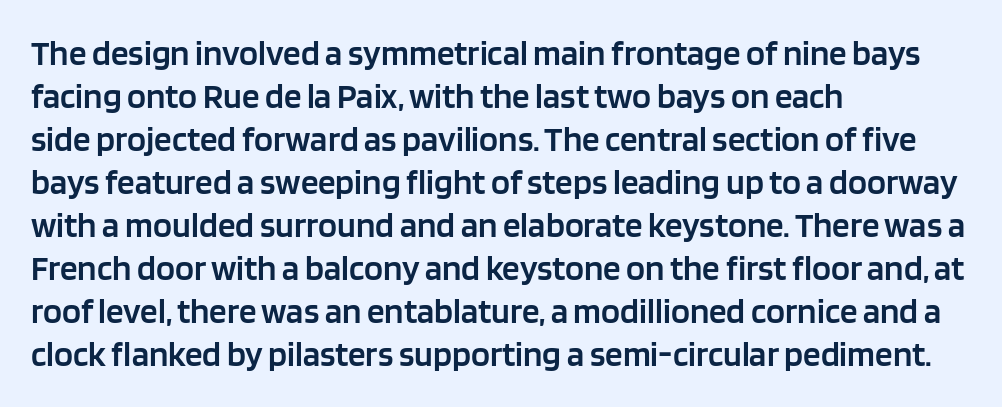
The image shows 35 px semibold sans-serif type, upright; set left-aligned, line spacing 1.23x, normal letter spacing, not underlined; low stroke contrast and a large x-height.
